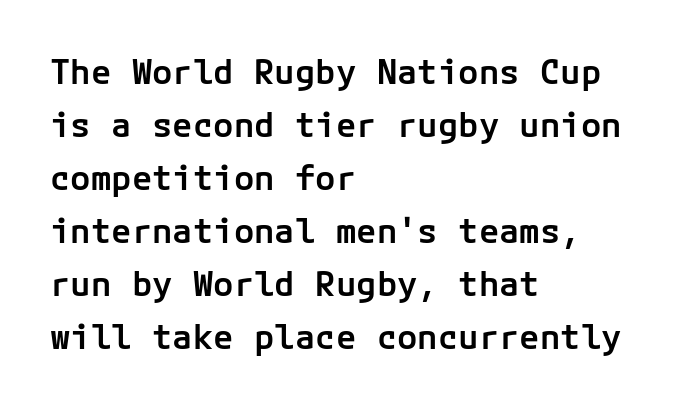
The lines in this sample share a left origin and differ only in where they stop. A typesetter would mark this as roman, not italic. How would I describe the line gaps? Plain and ordinary. Nothing sits at the stroke ends, so this counts as sans-serif.
